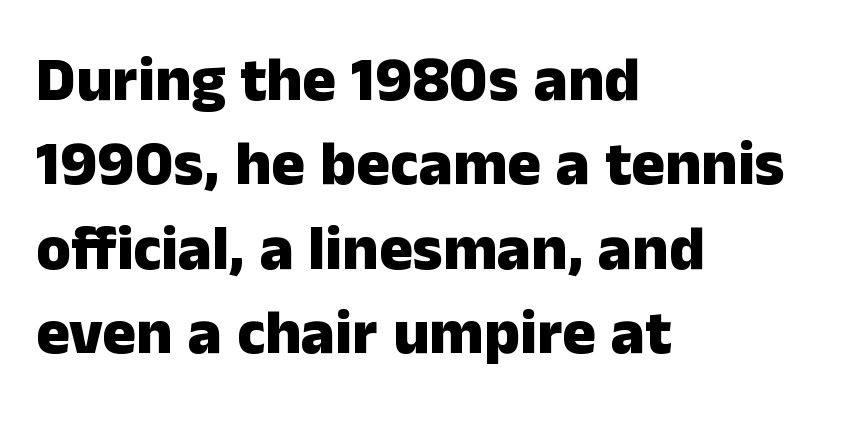
{"serif": "no", "italic": "no", "bold": "yes", "weight": "heavy", "width": "normal", "stroke_contrast": "low", "x_height": "medium", "monospaced": "no", "underline": "no", "align": "left", "line_spacing": "normal", "line_spacing_ratio": 1.34, "letter_spacing": "normal", "letter_spacing_em": 0.0, "glyph_px": 63}
